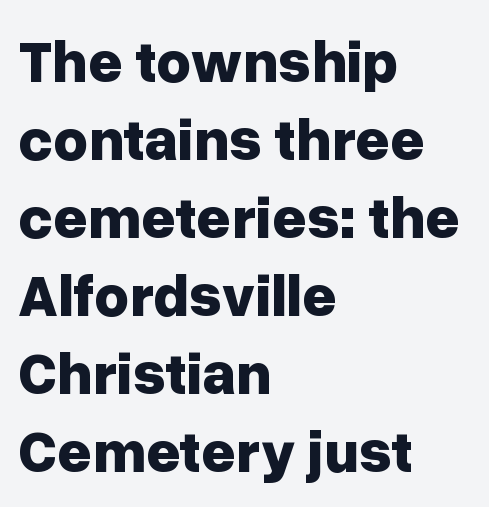
The image shows 60 px bold sans-serif type, upright; set left-aligned, normal line spacing (1.3x), normal letter spacing, not underlined; low stroke contrast and a medium x-height.
